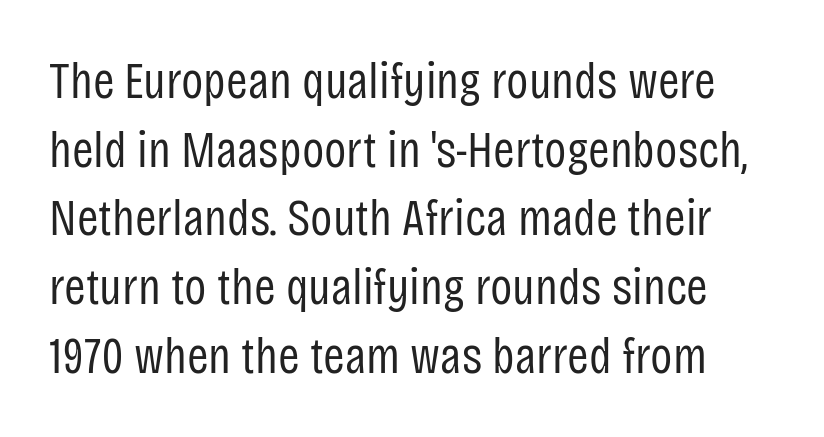
{"serif": "no", "italic": "no", "bold": "no", "weight": "regular", "width": "condensed", "stroke_contrast": "low", "x_height": "large", "monospaced": "no", "underline": "no", "line_spacing": "normal", "line_spacing_ratio": 1.32, "letter_spacing": "normal", "letter_spacing_em": 0.0, "glyph_px": 52}
